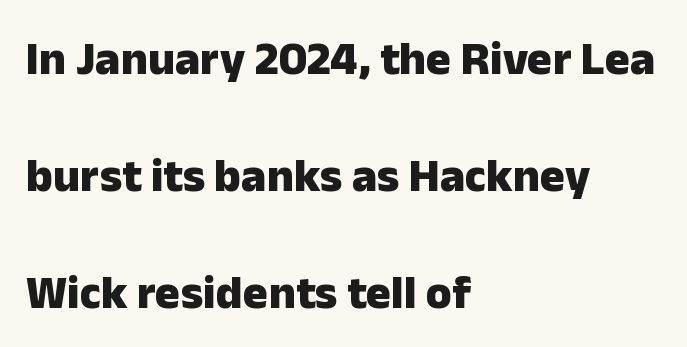
The image shows 47 px heavy sans-serif type, upright; set left-aligned, loose line spacing (2.49x), normal letter spacing, not underlined; low stroke contrast and a medium x-height.
